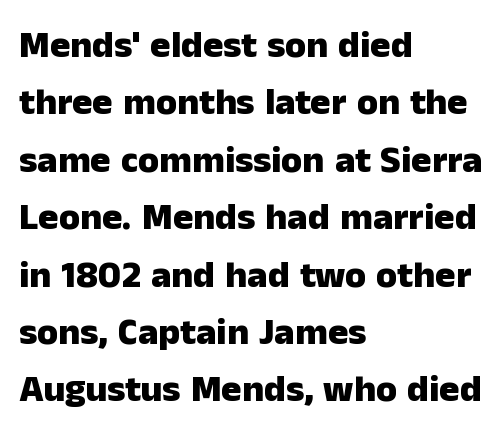
{"serif": "no", "italic": "no", "bold": "yes", "weight": "heavy", "width": "normal", "stroke_contrast": "low", "x_height": "medium", "monospaced": "no", "underline": "no", "align": "left", "line_spacing": "normal", "line_spacing_ratio": 1.51, "letter_spacing": "normal", "letter_spacing_em": 0.0, "glyph_px": 38}
